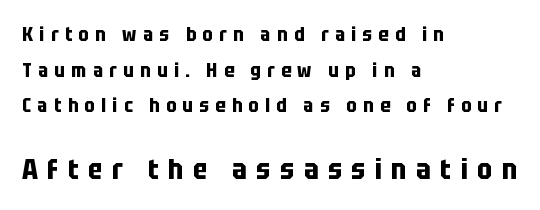
{"serif": "no", "italic": "no", "bold": "yes", "weight": "bold", "width": "condensed", "stroke_contrast": "low", "x_height": "large", "monospaced": "no", "underline": "no", "align": "left", "line_spacing_ratio": 1.87, "letter_spacing": "wide", "letter_spacing_em": 0.34, "larger_block": "second", "size_ratio": 1.47, "glyph_px": 28}
